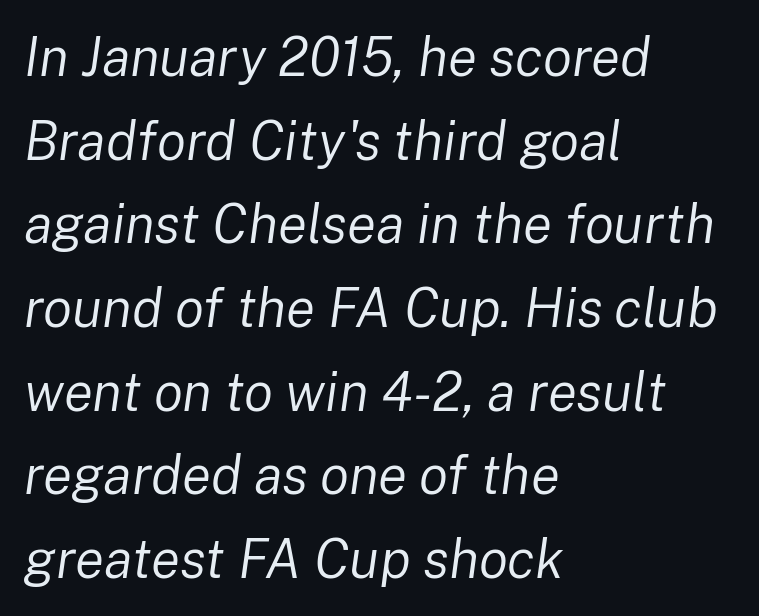
Q: Is the text bold? A: No.
Q: Is the text italic (slanted)? A: Yes, it leans right by about 8 degrees.
Q: Is the text underlined? A: No.
Q: How is the paragraph aligned? A: Left-aligned.
Q: Is the spacing between letters normal or unusually wide? A: Normal.
Q: Is the spacing between lines tight, normal or loose? A: Normal.
Q: Width (condensed, normal, or wide)? A: Normal.
Q: Stroke contrast? A: Low.
Q: x-height? A: Medium.
Q: Monospaced? A: No.
